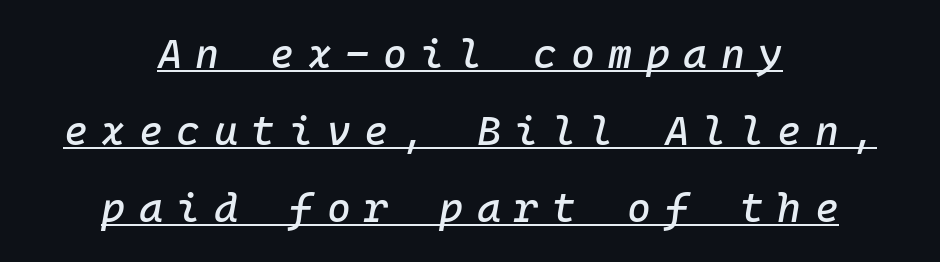
Students, note that the glyphs here are deliberately spaced far apart. Quick note: italic. The rag falls on both sides of this text block equally. Somebody hit Ctrl+U on this one — the words are underlined.
